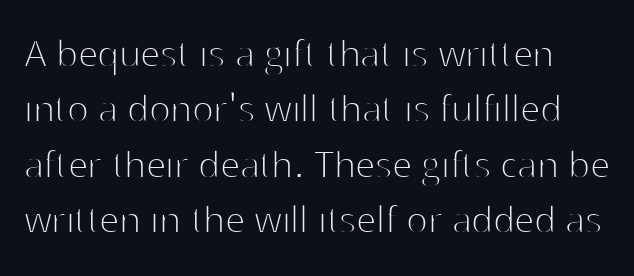
{"serif": "no", "italic": "no", "bold": "no", "weight": "thin", "width": "normal", "stroke_contrast": "high", "x_height": "medium", "monospaced": "no", "underline": "no", "line_spacing_ratio": 1.23, "letter_spacing": "normal", "letter_spacing_em": 0.0, "glyph_px": 45}
